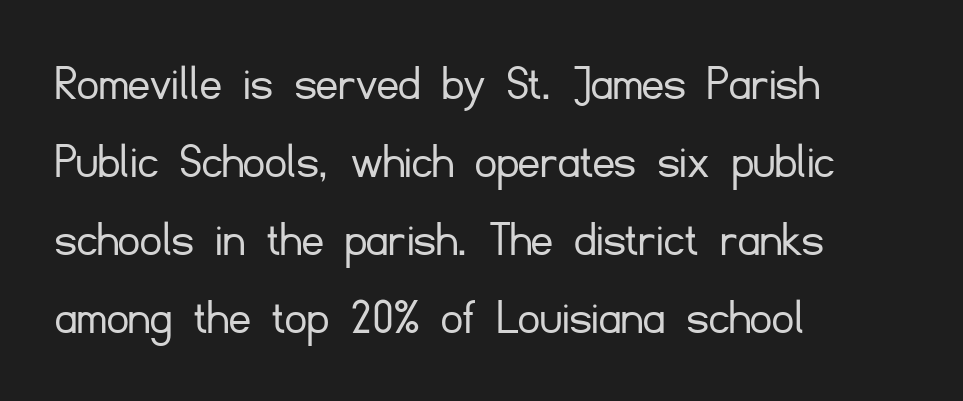
{"serif": "no", "italic": "no", "bold": "no", "weight": "light", "width": "normal", "stroke_contrast": "low", "x_height": "small", "monospaced": "no", "underline": "no", "align": "left", "line_spacing": "normal", "line_spacing_ratio": 1.47, "letter_spacing": "normal", "letter_spacing_em": 0.0, "glyph_px": 53}
